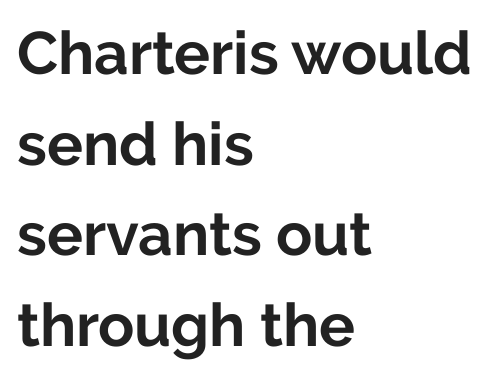
{"serif": "no", "italic": "no", "bold": "yes", "weight": "bold", "width": "normal", "stroke_contrast": "low", "x_height": "medium", "monospaced": "no", "underline": "no", "align": "left", "line_spacing": "normal", "line_spacing_ratio": 1.51, "letter_spacing": "normal", "letter_spacing_em": 0.0, "glyph_px": 60}
